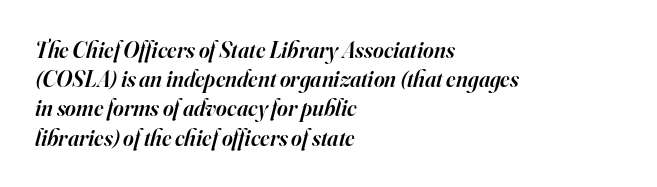
Q: Is the text bold? A: Semi-bold.
Q: Is the text italic (slanted)? A: Yes, it leans right by about 16 degrees.
Q: Is the text underlined? A: No.
Q: How is the paragraph aligned? A: Left-aligned.
Q: Is the spacing between letters normal or unusually wide? A: Normal.
Q: Is the spacing between lines tight, normal or loose? A: Normal.
